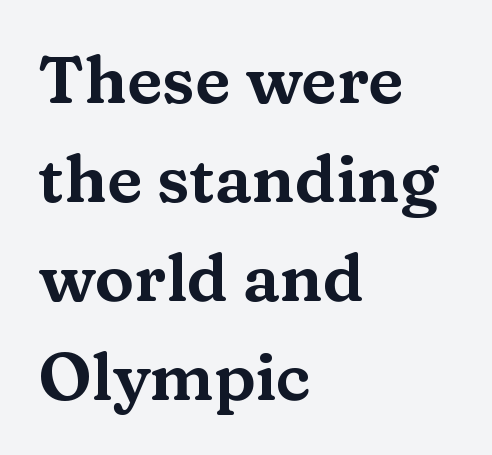
The image shows 66 px wide serif type, upright; set left-aligned, normal line spacing (1.5x), normal letter spacing, not underlined; medium stroke contrast and a medium x-height.
